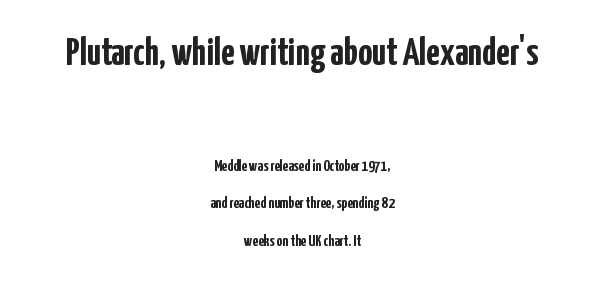
{"serif": "no", "italic": "no", "bold": "yes", "weight": "semibold", "width": "condensed", "stroke_contrast": "low", "x_height": "medium", "monospaced": "no", "underline": "no", "align": "center", "line_spacing": "loose", "line_spacing_ratio": 2.35, "letter_spacing": "normal", "letter_spacing_em": 0.0, "larger_block": "first", "size_ratio": 2.44, "glyph_px": 39}
